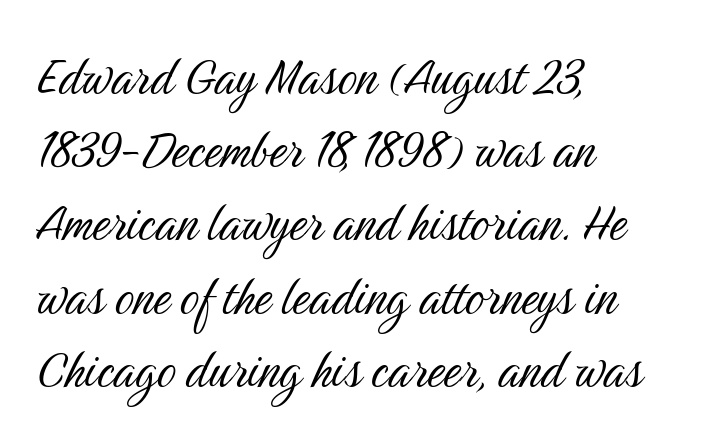
The image shows 60 px light, condensed sans-serif type; set left-aligned, line spacing 1.22x, normal letter spacing, not underlined; medium stroke contrast and a medium x-height.
